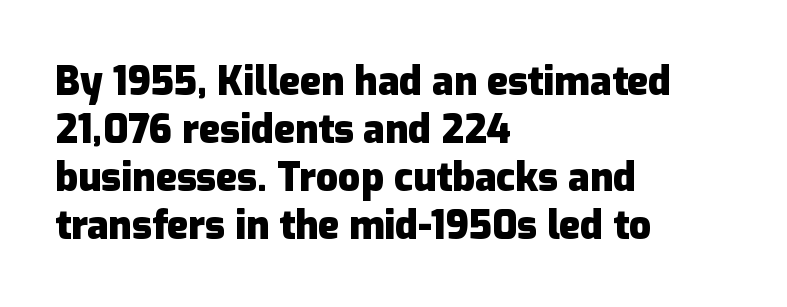
The designer went with a sans here, leaving each stem footless. Posture: vertical. A typesetter would call this proportional, since set widths differ per character. Anything drawn beneath the words? Only blank space.
